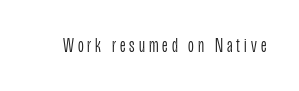
No heavy texture on the line: the type isn't bold. Between one letter and the next there's a generous, obvious gap. Tall strokes in this sample are plumb rather than angled. Check under the words: just untouched page.
